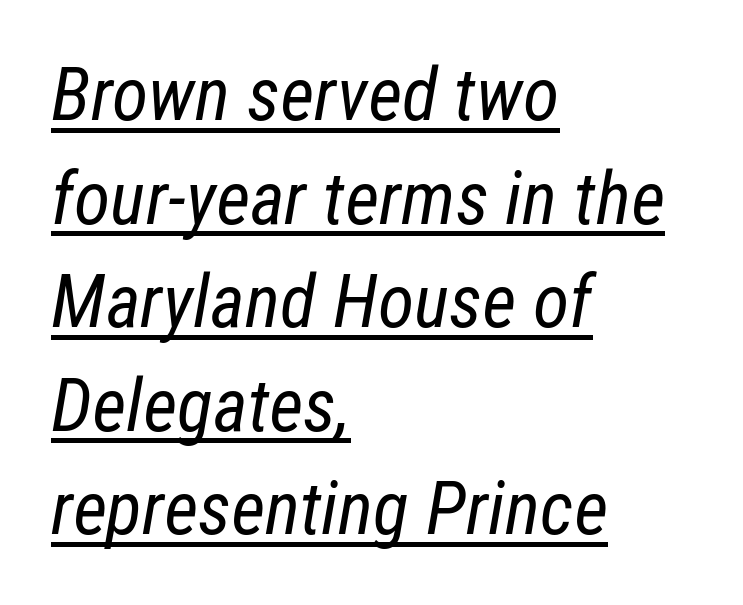
The image shows 74 px regular-weight, condensed type, italic (leaning right); set left-aligned, normal line spacing (1.4x), normal letter spacing, underlined; low stroke contrast and a medium x-height.
